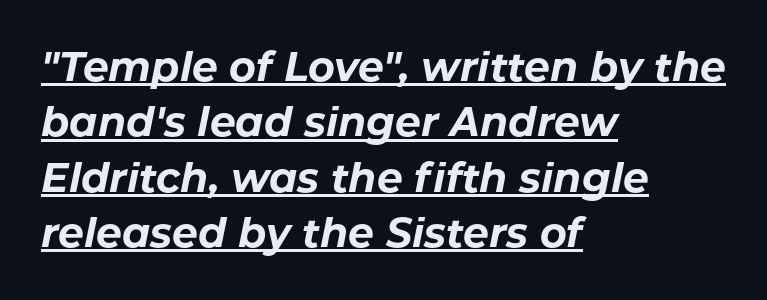
{"italic": "yes", "lean": "right", "slant_degrees": 11, "bold": "yes", "weight": "bold", "width": "normal", "stroke_contrast": "low", "x_height": "medium", "monospaced": "no", "underline": "yes", "align": "left", "line_spacing": "normal", "line_spacing_ratio": 1.35, "letter_spacing": "normal", "letter_spacing_em": 0.0, "glyph_px": 41}
